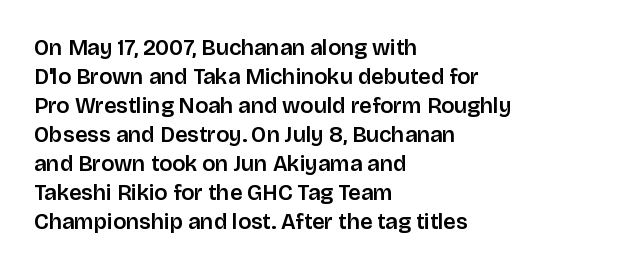
The image shows 22 px text type, upright; set left-aligned, normal line spacing (1.32x), normal letter spacing, not underlined.
